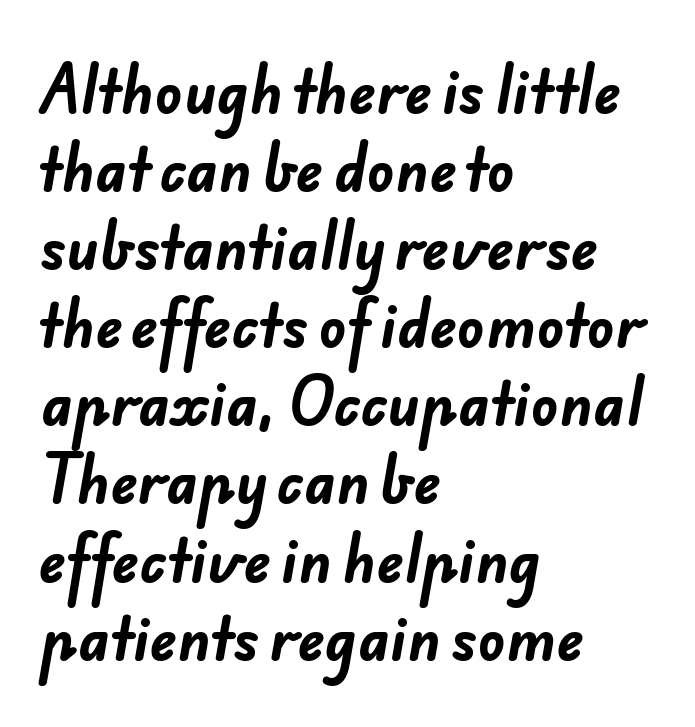
How are the letters spaced? Ordinarily, with no added tracking. Leftover space on each line is placed entirely after the last word. The baseline area is clear. Does the weight exceed regular? Yes, all the way to bold.
